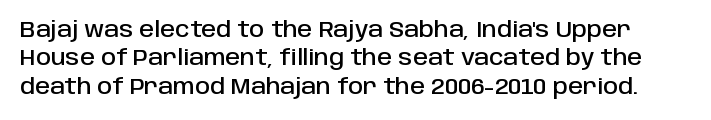
The line-height multiplier appears to be the usual default. Vertical strokes here are truly vertical. The type is set solid horizontally, with unmodified tracking. The gap between lines stays unmarked.
